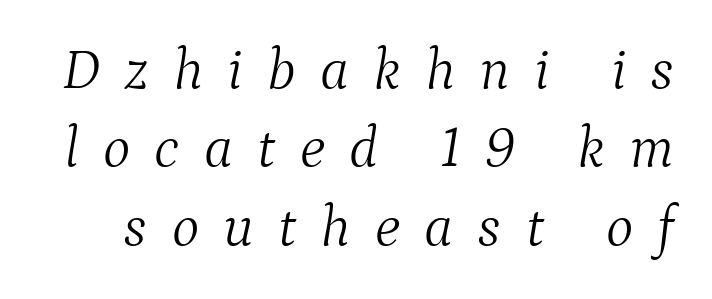
Are there feet on the stems? There are — it's a serif. Evenly set lines give the paragraph a standard silhouette. Heft: none added — not bold. Descender tails drop into unmarked territory. The type is letterspaced generously, with wide tracking. Proportional: the letters do not fall into vertical columns.
